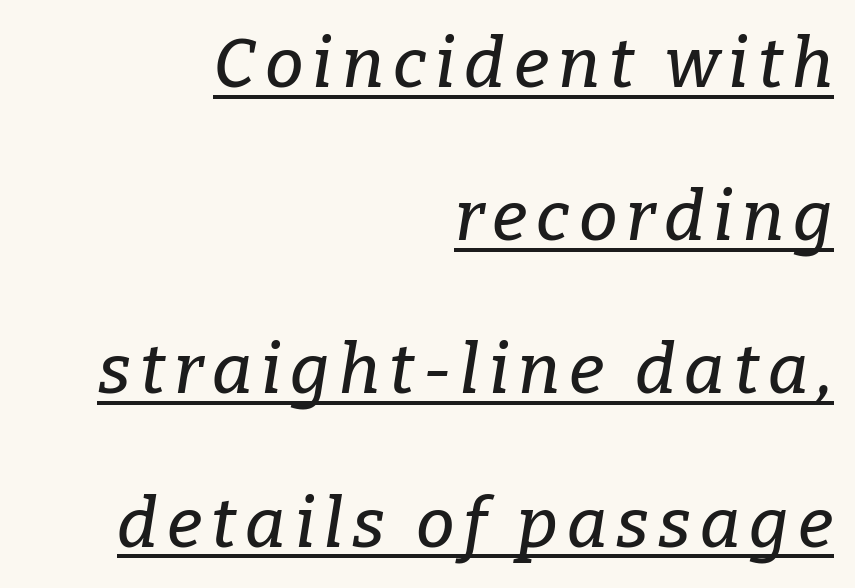
Q: Is the text italic (slanted)? A: Yes, it leans right by about 9 degrees.
Q: Is the typeface a serif or a sans-serif typeface? A: Serif.
Q: Is the text underlined? A: Yes.
Q: How is the paragraph aligned? A: Right-aligned.
Q: Is the spacing between lines tight, normal or loose? A: Loose.
Q: Width (condensed, normal, or wide)? A: Normal.
Q: Stroke contrast? A: Low.
Q: x-height? A: Medium.
Q: Monospaced? A: No.
